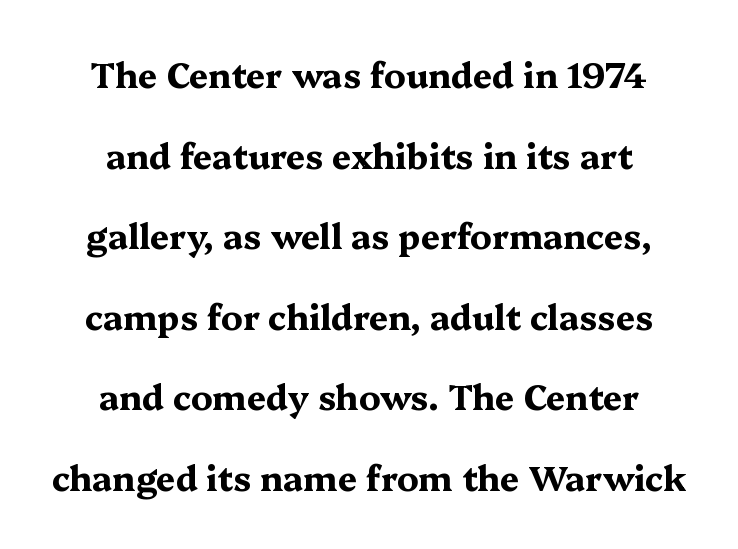
Letters rest on an invisible, unmarked baseline. This sample uses plain, unmodified letter spacing. Letterform terminals end in serifs throughout the passage. This rendering uses center alignment, leaving both contours irregular but symmetric.
